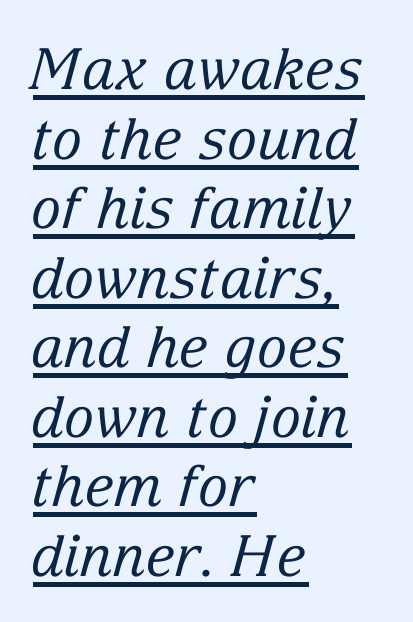
Q: Is the text bold? A: No.
Q: Is the text italic (slanted)? A: Yes, it leans right by about 15 degrees.
Q: Is the typeface a serif or a sans-serif typeface? A: Serif.
Q: Is the text underlined? A: Yes.
Q: How is the paragraph aligned? A: Left-aligned.
Q: Is the spacing between letters normal or unusually wide? A: Normal.
Q: Width (condensed, normal, or wide)? A: Normal.
Q: Stroke contrast? A: Low.
Q: x-height? A: Medium.
Q: Monospaced? A: No.
